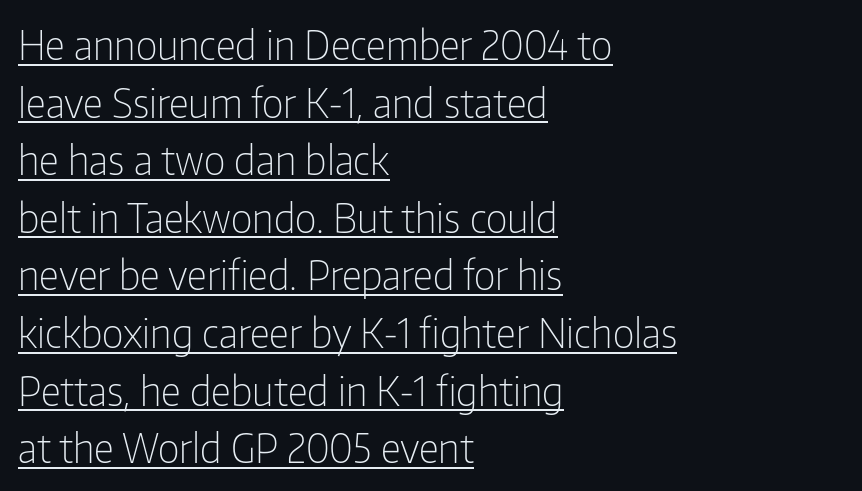
Here the glyphs are tracked normally, forming tight word shapes. Nope, no serifs anywhere on these letters. Do the characters align in a grid? No, the font is proportional. A rule runs beneath these lines of type. Weight: regular or lighter.
